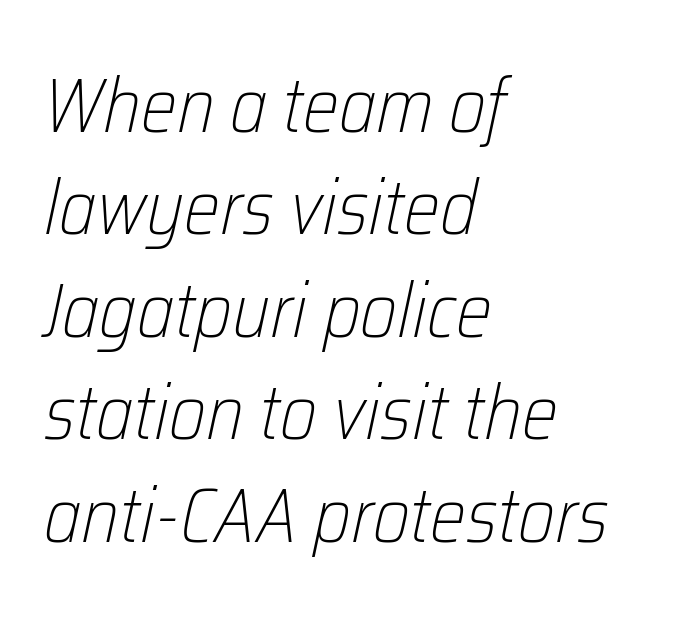
{"italic": "yes", "lean": "right", "slant_degrees": 12, "bold": "no", "weight": "light", "width": "condensed", "stroke_contrast": "low", "x_height": "medium", "monospaced": "no", "underline": "no", "align": "left", "line_spacing": "normal", "line_spacing_ratio": 1.33, "letter_spacing": "normal", "letter_spacing_em": 0.0, "glyph_px": 77}
